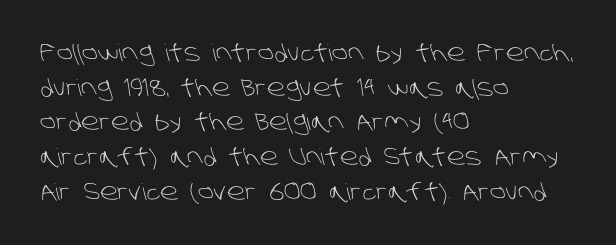
The image shows 23 px text type; set left-aligned, normal line spacing (1.51x), normal letter spacing, not underlined.
